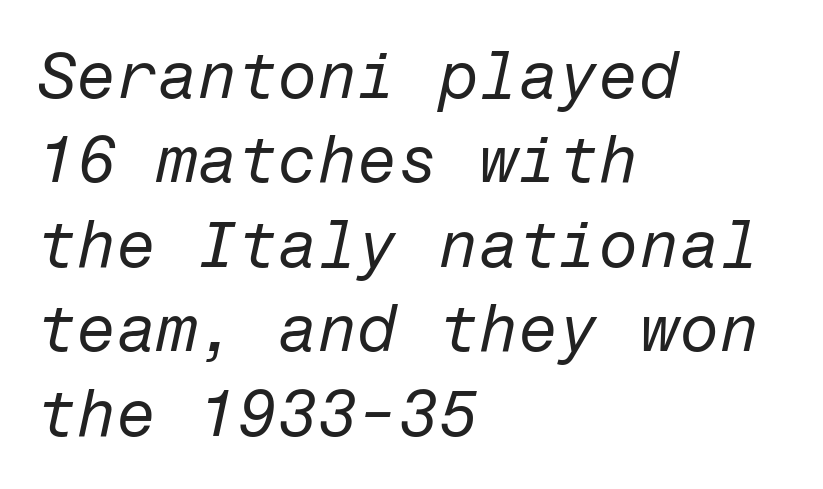
The line texture is even and compact thanks to regular tracking. Observe the lean: these are italic letterforms. Bold? No — there's no thickening of the strokes. Successive baselines arrive at the customary interval. Left-aligned paragraph, ragged on the right.
